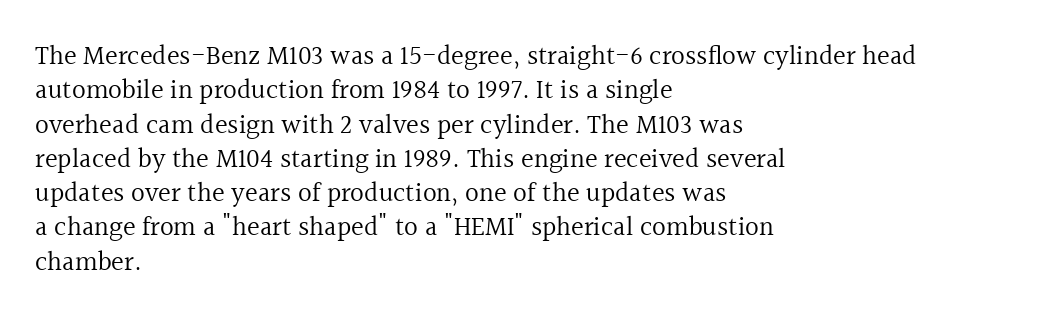
The image shows 27 px text type, upright; set left-aligned, normal line spacing (1.27x), normal letter spacing, not underlined.
